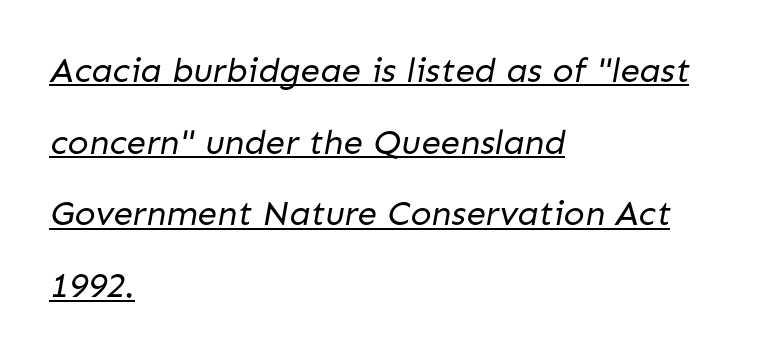
A typesetter would call this proportional, since set widths differ per character. The strokes carry an ordinary text weight at most. The rendering shows plain stroke endings on the letterforms — a sans-serif design. One glance says open: line gaps are wider than usual.
